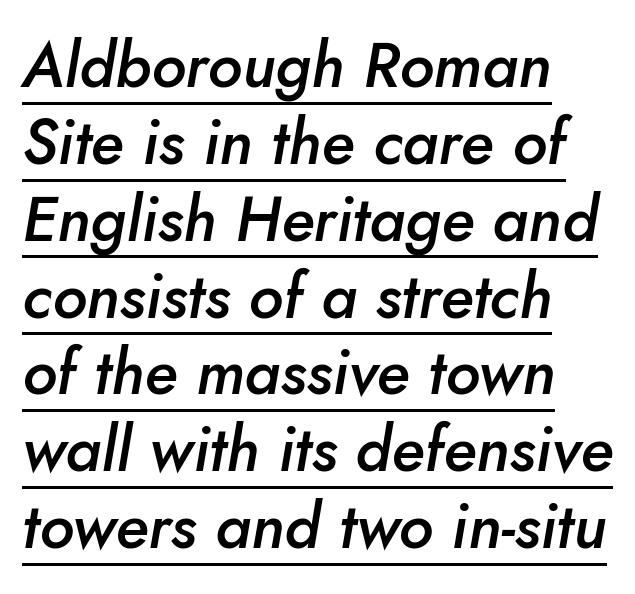
Leftover space on each line is placed entirely after the last word. What stands out about the letter spacing? Nothing — it is the standard amount. There's an unmistakable incline to the writing here. Proportional: the letters do not fall into vertical columns. The face used here is a semibold: visibly heavier than regular, lighter than bold.
